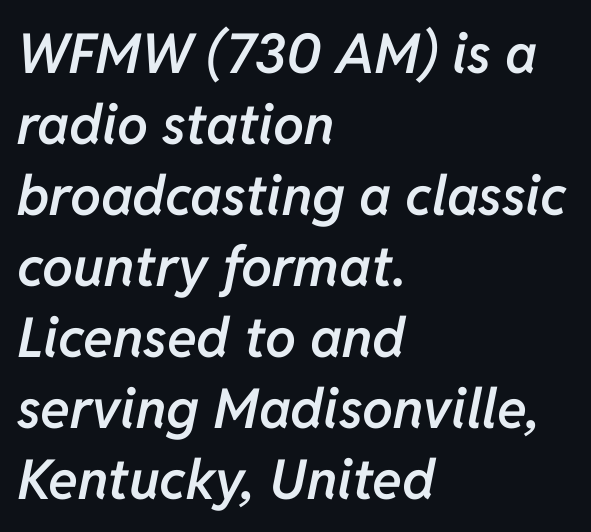
Notice how the stems are inclined rather than vertical — that's the hallmark of italics. Honestly, the row spacing looks completely unremarkable. Compared with a centered layout, this one pins lines to the left instead. Typographic density is moderately raised because the face is semibold. The space beneath each line is pristine and unruled. Looks like regular typesetting: each glyph gets only the width it needs.
